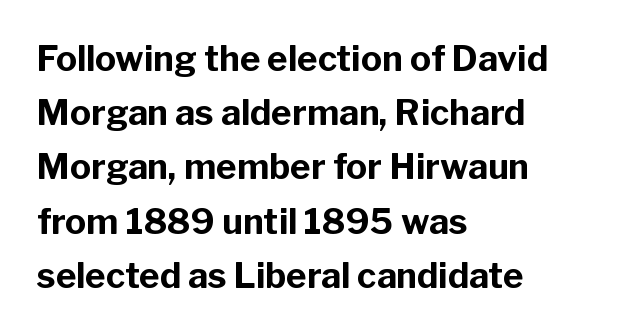
A typesetter would label this face a sans. Is the block centered? No — it sits flush against the left margin. Typographic density is high because the face is bold. Is the letter spacing exaggerated? No — it looks like the ordinary default. Lines of text with bare space underneath. You could not count columns in this text — the font is proportionally spaced.
